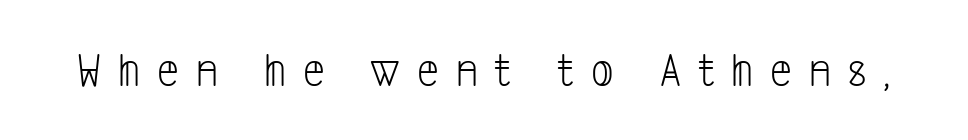
Think of a printed novel: that variable character pitch is what you see here. Each word looks stretched out because of the extra space between its letters. The zone under the glyphs is completely vacant. Bold? No — there's no thickening of the strokes. The type family on display is of the sans-serif kind.
